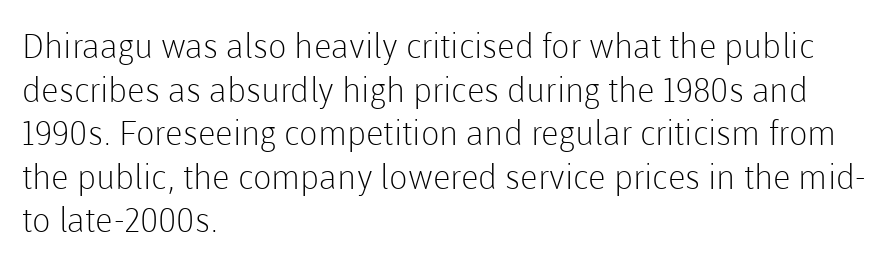
{"serif": "no", "italic": "no", "bold": "no", "weight": "light", "width": "normal", "stroke_contrast": "low", "x_height": "medium", "monospaced": "no", "underline": "no", "align": "left", "line_spacing": "normal", "line_spacing_ratio": 1.28, "letter_spacing": "normal", "letter_spacing_em": 0.0, "glyph_px": 34}
